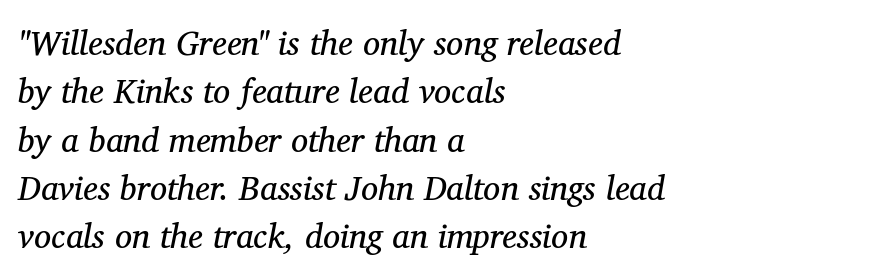
{"serif": "yes", "italic": "yes", "lean": "right", "slant_degrees": 11, "bold": "no", "weight": "regular", "width": "normal", "stroke_contrast": "medium", "x_height": "medium", "monospaced": "no", "underline": "no", "align": "left", "line_spacing": "normal", "line_spacing_ratio": 1.42, "letter_spacing": "normal", "letter_spacing_em": 0.0, "glyph_px": 34}
